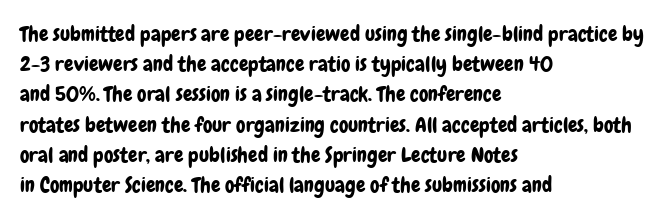
Q: Is the text italic (slanted)? A: No, it is upright.
Q: Is the text underlined? A: No.
Q: How is the paragraph aligned? A: Left-aligned.
Q: Is the spacing between letters normal or unusually wide? A: Normal.
Q: Is the spacing between lines tight, normal or loose? A: Normal.
